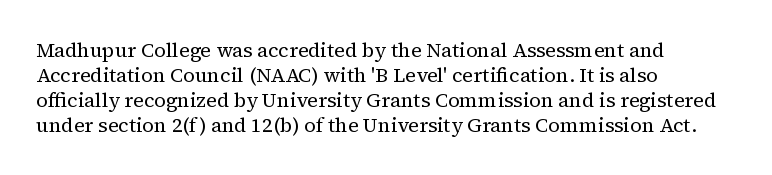
{"italic": "no", "bold": "no", "underline": "no", "align": "left", "line_spacing": "normal", "line_spacing_ratio": 1.25, "letter_spacing": "normal", "letter_spacing_em": 0.0, "glyph_px": 20}
